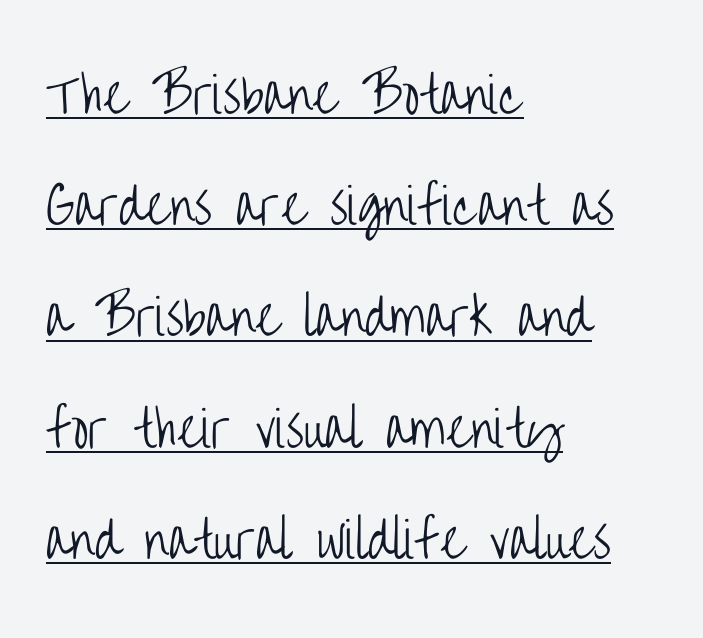
{"serif": "no", "italic": "no", "bold": "no", "weight": "light", "width": "condensed", "stroke_contrast": "low", "x_height": "large", "monospaced": "no", "underline": "yes", "align": "left", "line_spacing": "loose", "line_spacing_ratio": 2.27, "letter_spacing": "normal", "letter_spacing_em": 0.0, "glyph_px": 49}
